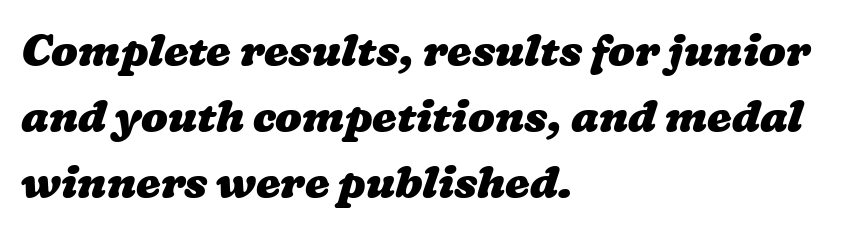
Spacing verdict: proportional, widths tailored to each character. Students, note that the glyphs here touch the page at normal intervals. Short and long lines alike share a common starting point at left. The zone under the glyphs is completely vacant. Notice how thick the strokes are: this is what a full bold looks like. Vertical spacing — default.
